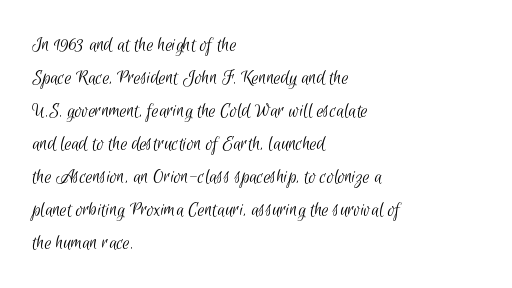
Q: Is the text bold? A: No.
Q: Is the text underlined? A: No.
Q: How is the paragraph aligned? A: Left-aligned.
Q: Is the spacing between letters normal or unusually wide? A: Normal.
Q: Is the spacing between lines tight, normal or loose? A: Normal.
